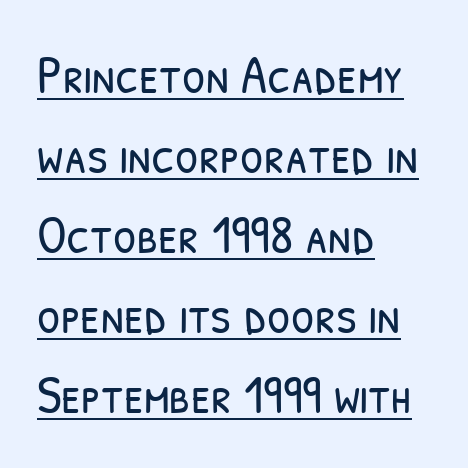
{"serif": "no", "bold": "no", "weight": "light", "width": "condensed", "stroke_contrast": "low", "x_height": "medium", "monospaced": "no", "underline": "yes", "align": "left", "line_spacing": "normal", "line_spacing_ratio": 1.51, "letter_spacing": "normal", "letter_spacing_em": 0.0, "glyph_px": 53}
